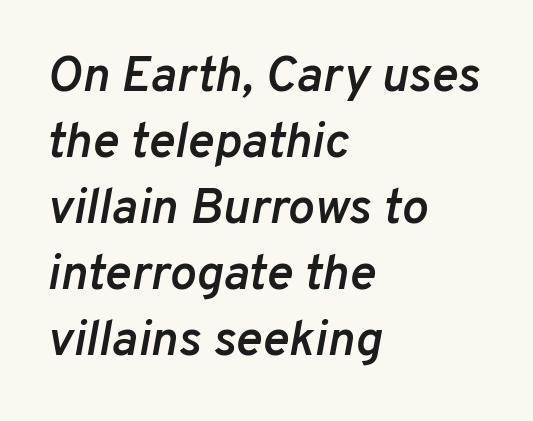
Q: Is the text bold? A: Semi-bold.
Q: Is the text italic (slanted)? A: Yes, it leans right by about 10 degrees.
Q: Is the text underlined? A: No.
Q: How is the paragraph aligned? A: Left-aligned.
Q: Is the spacing between letters normal or unusually wide? A: Normal.
Q: Is the spacing between lines tight, normal or loose? A: Normal.
Q: Width (condensed, normal, or wide)? A: Normal.
Q: Stroke contrast? A: Low.
Q: x-height? A: Medium.
Q: Monospaced? A: No.
